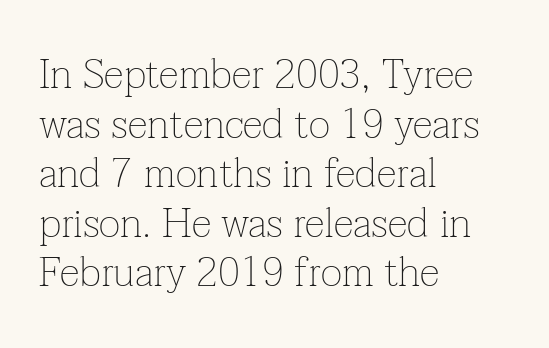
Think of a printed novel: that variable character pitch is what you see here. You can tell from the footed stems that serif type was used. Where is the straight margin? On the left. Italic? Not at all — the glyphs are vertical. The specimen omits any rule beneath the text block's lines. Words appear dense and cohesive because spacing is normal.
